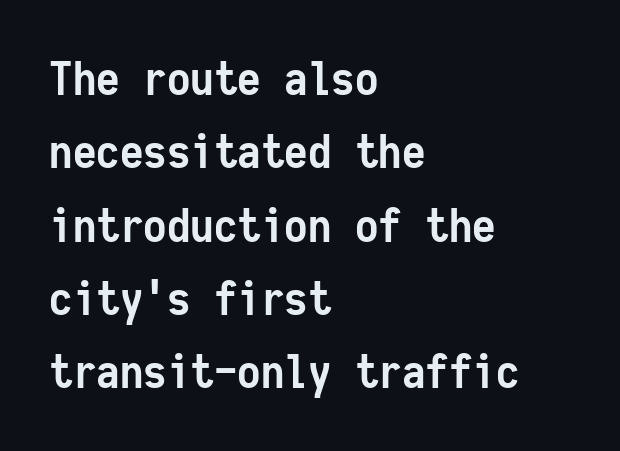
{"serif": "no", "italic": "no", "bold": "yes", "weight": "semibold", "width": "condensed", "stroke_contrast": "low", "x_height": "medium", "monospaced": "yes", "underline": "no", "align": "left", "line_spacing": "normal", "line_spacing_ratio": 1.56, "letter_spacing": "normal", "letter_spacing_em": 0.0, "glyph_px": 47}
